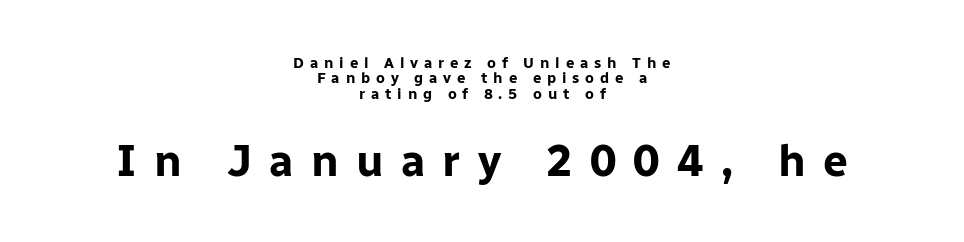
Q: Is the text bold? A: Yes.
Q: Is the text italic (slanted)? A: No, it is upright.
Q: Is the typeface a serif or a sans-serif typeface? A: Sans-serif.
Q: Is the text underlined? A: No.
Q: How is the paragraph aligned? A: Centered.
Q: Is the spacing between letters normal or unusually wide? A: Unusually wide.
Q: Is the spacing between lines tight, normal or loose? A: Tight.
Q: Which block of text is set in a larger size, the first (top) or the second (bottom)? A: The second (bottom) one.
Q: Width (condensed, normal, or wide)? A: Normal.
Q: Stroke contrast? A: Low.
Q: x-height? A: Medium.
Q: Monospaced? A: No.
